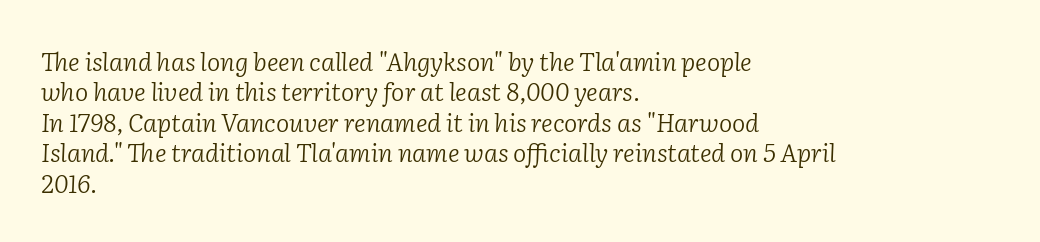
The glyphs are unaccompanied by any horizontal stroke below them. These lines stack with their left ends in a neat column. Each word holds together tightly as a unit, with standard inter-letter gaps. If you drew a line through each stem, it would be angled. The strokes carry an ordinary text weight at most.
